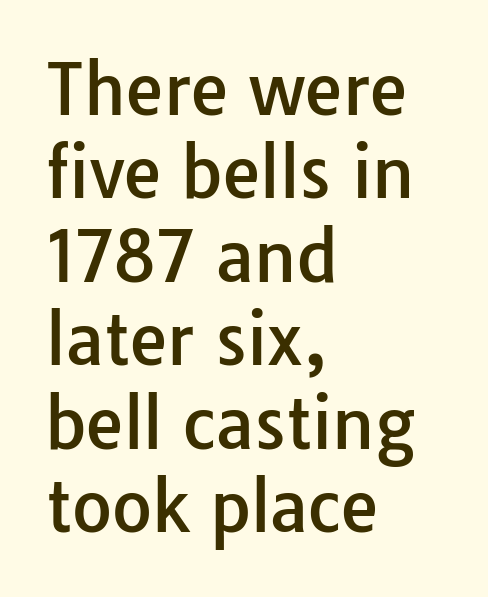
{"serif": "no", "italic": "no", "width": "normal", "stroke_contrast": "low", "x_height": "medium", "monospaced": "no", "underline": "no", "align": "left", "line_spacing_ratio": 1.21, "letter_spacing": "normal", "letter_spacing_em": 0.0, "glyph_px": 69}
